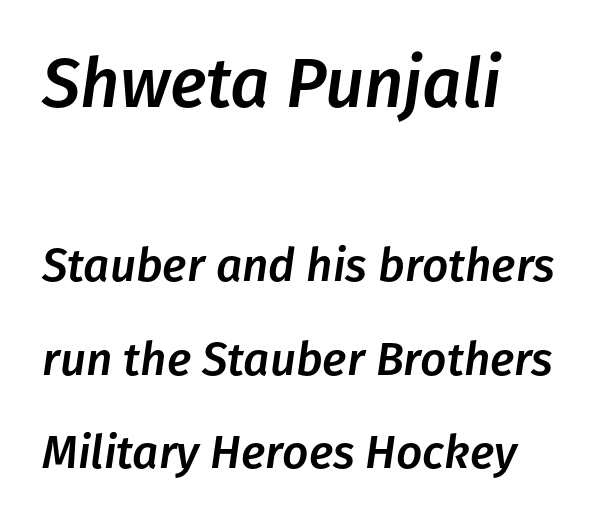
{"italic": "yes", "lean": "right", "slant_degrees": 8, "width": "normal", "stroke_contrast": "low", "x_height": "medium", "monospaced": "no", "underline": "no", "align": "left", "line_spacing": "loose", "line_spacing_ratio": 2.03, "letter_spacing": "normal", "letter_spacing_em": 0.0, "larger_block": "first", "size_ratio": 1.5, "glyph_px": 69}
